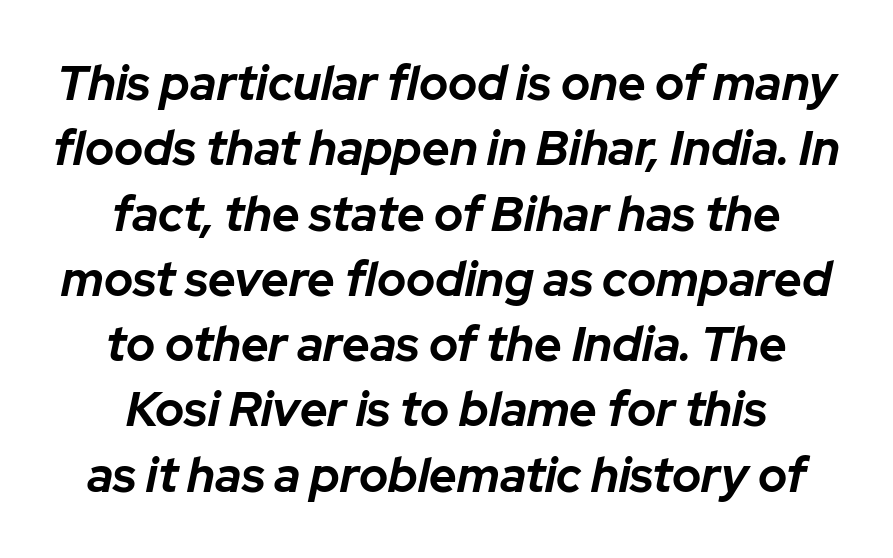
Q: Is the text bold? A: Yes.
Q: Is the text italic (slanted)? A: Yes, it leans right by about 12 degrees.
Q: Is the text underlined? A: No.
Q: How is the paragraph aligned? A: Centered.
Q: Is the spacing between letters normal or unusually wide? A: Normal.
Q: Is the spacing between lines tight, normal or loose? A: Normal.
Q: Width (condensed, normal, or wide)? A: Normal.
Q: Stroke contrast? A: Low.
Q: x-height? A: Medium.
Q: Monospaced? A: No.
